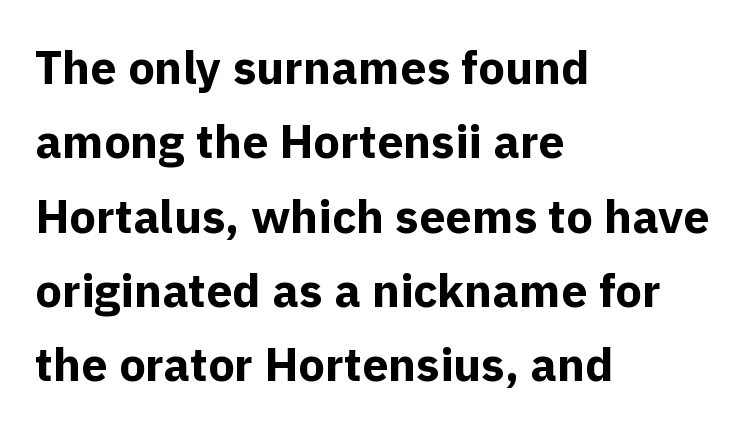
The face used here has the dense, thick strokes of a bold. The passage shown is typeset with a sans-serif family. These lines keep a tight, regular rhythm from letter to letter. Typeset ragged right — the left edge is the straight one. This block has exactly the height ordinary leading produces.
